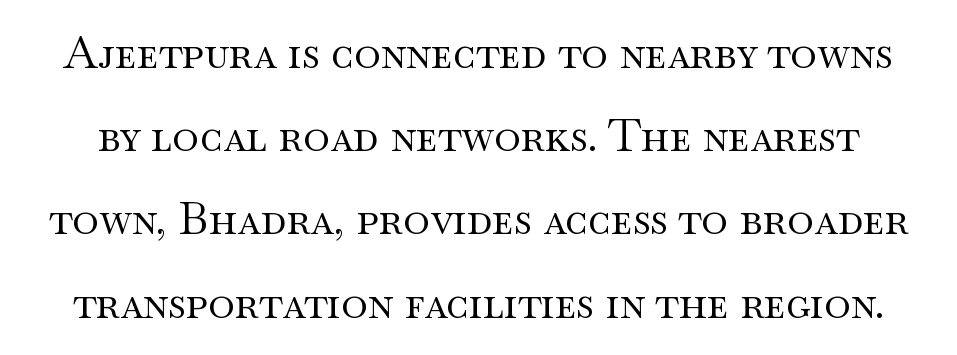
The image shows 45 px regular-weight, wide serif type, upright; set line spacing 1.85x, normal letter spacing, not underlined; medium stroke contrast and a small x-height.
